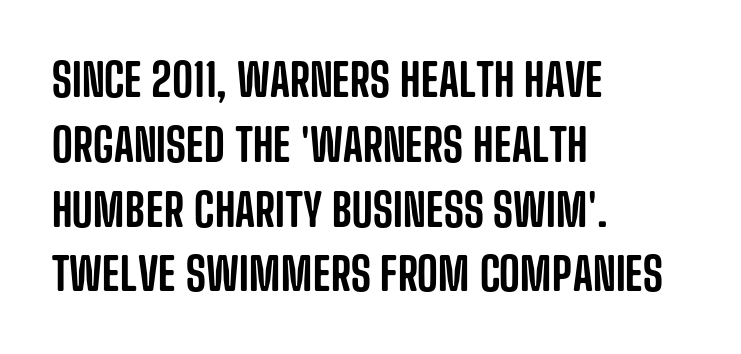
The lettering holds an erect, upright posture throughout. Does the copy run flush right? No — it runs flush left. A typesetter would call this zero additional tracking. This rendering features lettering with no underline. Is this a fixed-width face? No — the glyphs have proportional, varying widths.
